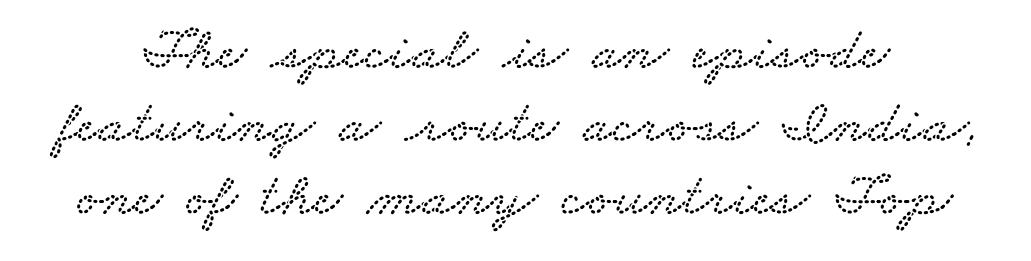
Q: Is the typeface a serif or a sans-serif typeface? A: Serif.
Q: Is the text underlined? A: No.
Q: Is the spacing between letters normal or unusually wide? A: Normal.
Q: Width (condensed, normal, or wide)? A: Wide.
Q: Stroke contrast? A: Low.
Q: x-height? A: Small.
Q: Monospaced? A: No.
